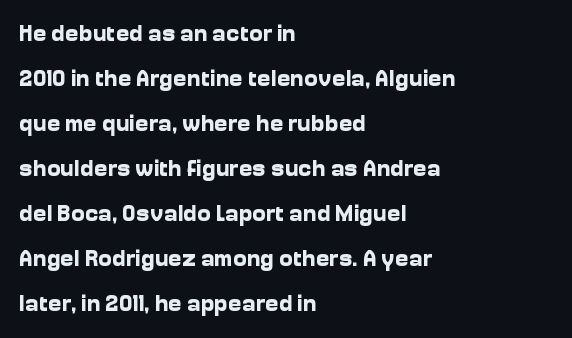
Lines of text with bare space underneath. A typesetter would call this zero additional tracking. The passage shown is emphatically bold. This sample is left-justified, so line endings fall wherever the words run out.
